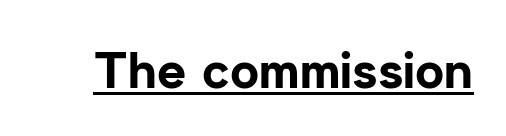
The lettering stays uniformly vertical, giving the passage a roman look. The face used here is proportionally spaced, like ordinary book or web type. A rule runs beneath these lines of type. The rendering keeps characters at their native spacing. Typographic density is high because the face is bold. In terms of letterform style, serifs are entirely absent.
